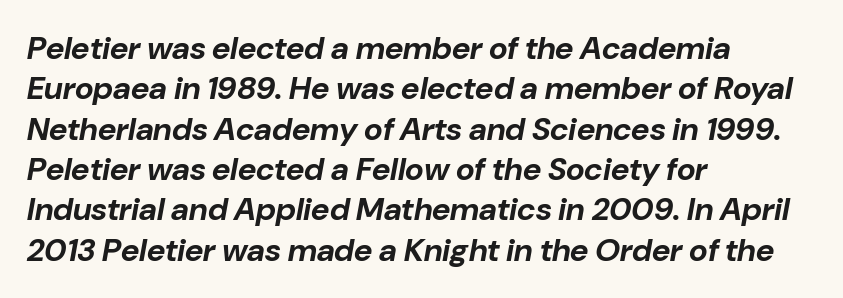
Q: Is the text bold? A: Yes.
Q: Is the text italic (slanted)? A: Yes, it leans right by about 10 degrees.
Q: Is the text underlined? A: No.
Q: How is the paragraph aligned? A: Left-aligned.
Q: Is the spacing between letters normal or unusually wide? A: Normal.
Q: Is the spacing between lines tight, normal or loose? A: Normal.
Q: Width (condensed, normal, or wide)? A: Normal.
Q: Stroke contrast? A: Low.
Q: x-height? A: Medium.
Q: Monospaced? A: No.
